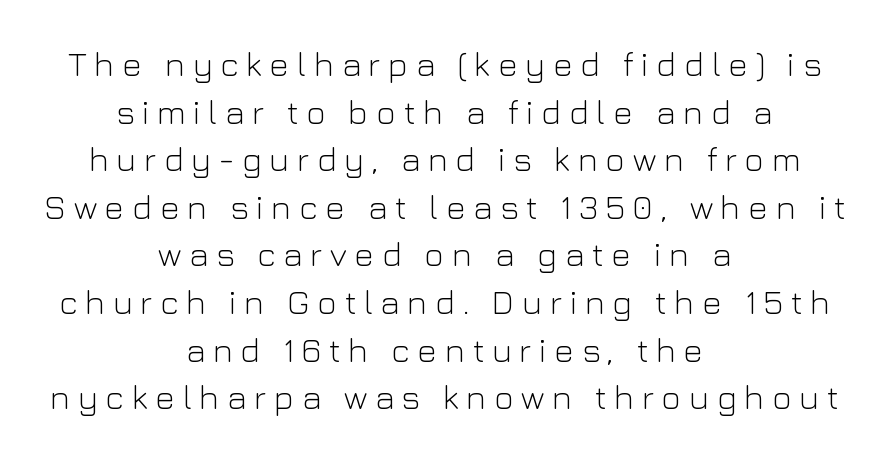
{"serif": "no", "italic": "no", "bold": "no", "weight": "light", "width": "normal", "stroke_contrast": "low", "x_height": "medium", "monospaced": "no", "underline": "no", "align": "center", "line_spacing": "normal", "line_spacing_ratio": 1.4, "letter_spacing": "wide", "letter_spacing_em": 0.22, "glyph_px": 34}
